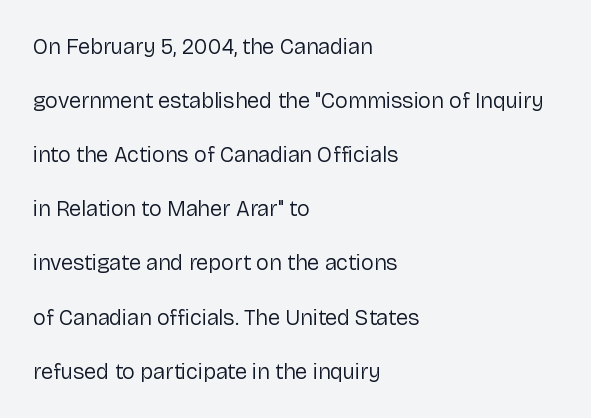
Q: Is the text bold? A: No.
Q: Is the text italic (slanted)? A: No, it is upright.
Q: Is the text underlined? A: No.
Q: How is the paragraph aligned? A: Left-aligned.
Q: Is the spacing between letters normal or unusually wide? A: Normal.
Q: Is the spacing between lines tight, normal or loose? A: Loose.
